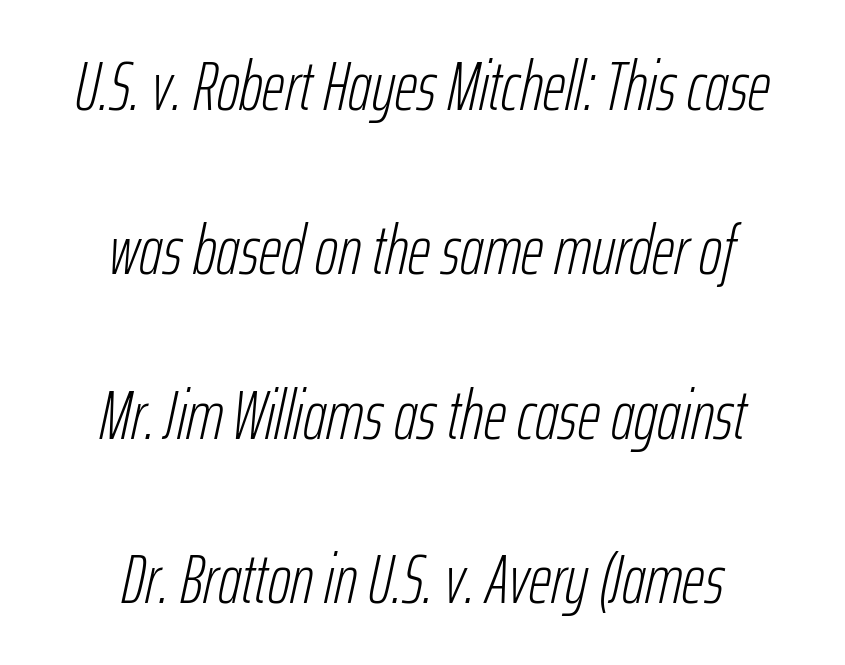
{"italic": "yes", "lean": "right", "slant_degrees": 12, "bold": "no", "weight": "light", "width": "condensed", "stroke_contrast": "low", "x_height": "medium", "monospaced": "no", "underline": "no", "align": "center", "line_spacing": "loose", "line_spacing_ratio": 2.35, "letter_spacing": "normal", "letter_spacing_em": 0.0, "glyph_px": 70}
